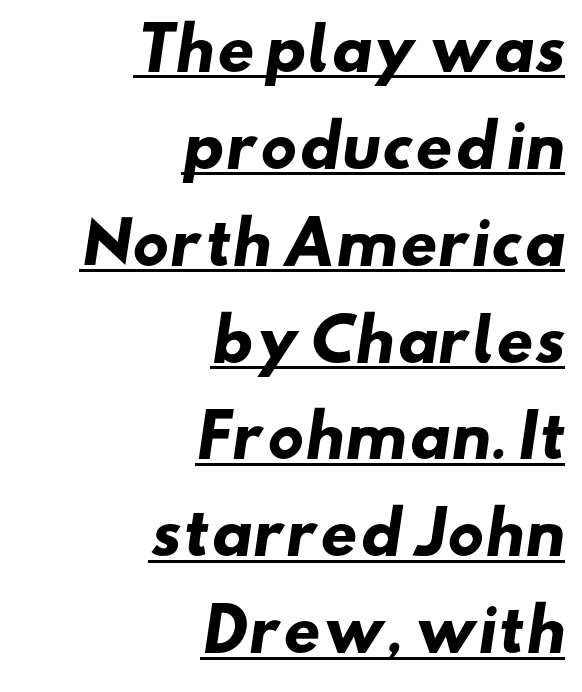
Q: Is the text bold? A: Yes.
Q: Is the typeface a serif or a sans-serif typeface? A: Sans-serif.
Q: Is the text underlined? A: Yes.
Q: How is the paragraph aligned? A: Right-aligned.
Q: Is the spacing between letters normal or unusually wide? A: Normal.
Q: Is the spacing between lines tight, normal or loose? A: Normal.
Q: Width (condensed, normal, or wide)? A: Wide.
Q: Stroke contrast? A: Low.
Q: x-height? A: Small.
Q: Monospaced? A: No.
